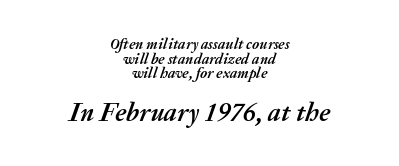
The image shows 26 px bold type, italic (leaning right); set centered, tight line spacing (0.97x), normal letter spacing, not underlined; the second (bottom) block is 1.73x larger.
